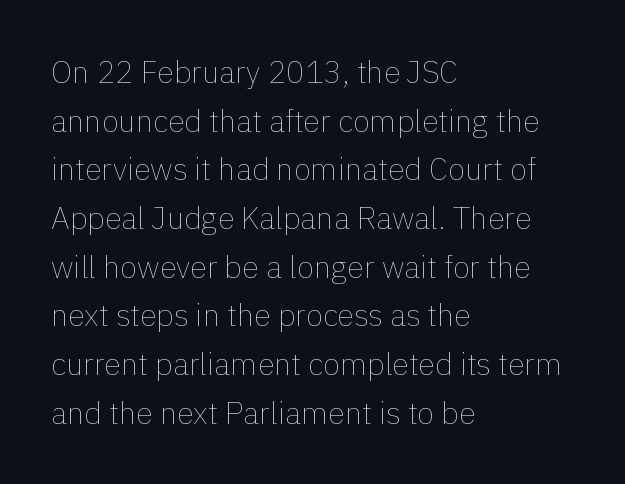
Q: Is the text bold? A: No.
Q: Is the text italic (slanted)? A: No, it is upright.
Q: Is the text underlined? A: No.
Q: How is the paragraph aligned? A: Left-aligned.
Q: Is the spacing between letters normal or unusually wide? A: Normal.
Q: Is the spacing between lines tight, normal or loose? A: Normal.
Q: Width (condensed, normal, or wide)? A: Normal.
Q: x-height? A: Medium.
Q: Monospaced? A: No.
